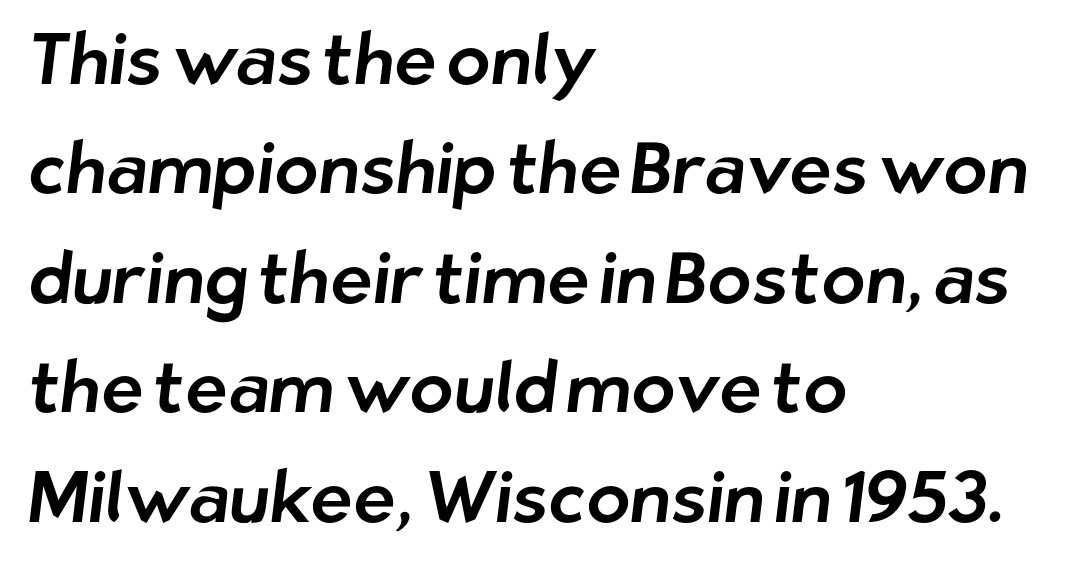
Each line starts at the same left margin while the right side varies. Nothing sits at the stroke ends, so this counts as sans-serif. A bare baseline throughout the passage. The letterforms sit shoulder to shoulder at normal distance.
